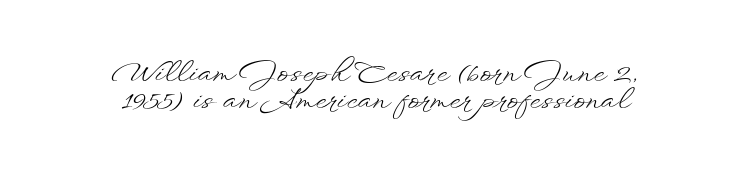
Q: Is the text bold? A: No.
Q: Is the text italic (slanted)? A: Yes.
Q: Is the text underlined? A: No.
Q: How is the paragraph aligned? A: Centered.
Q: Is the spacing between letters normal or unusually wide? A: Normal.
Q: Is the spacing between lines tight, normal or loose? A: Tight.
Q: Width (condensed, normal, or wide)? A: Wide.
Q: Stroke contrast? A: Low.
Q: x-height? A: Small.
Q: Monospaced? A: No.
